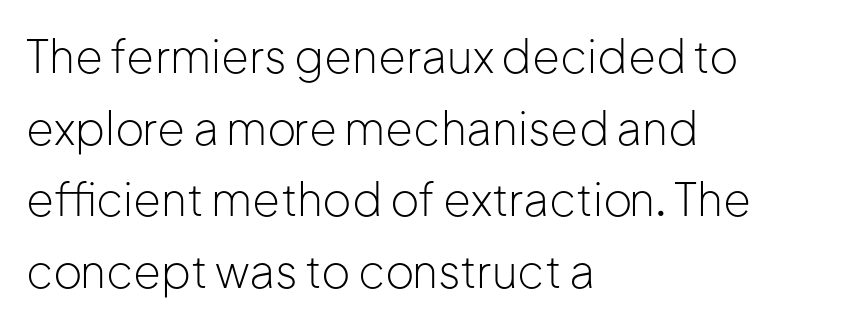
{"serif": "no", "italic": "no", "bold": "no", "weight": "light", "width": "normal", "stroke_contrast": "low", "x_height": "medium", "monospaced": "no", "underline": "no", "align": "left", "line_spacing": "normal", "line_spacing_ratio": 1.59, "letter_spacing": "normal", "letter_spacing_em": 0.0, "glyph_px": 45}
